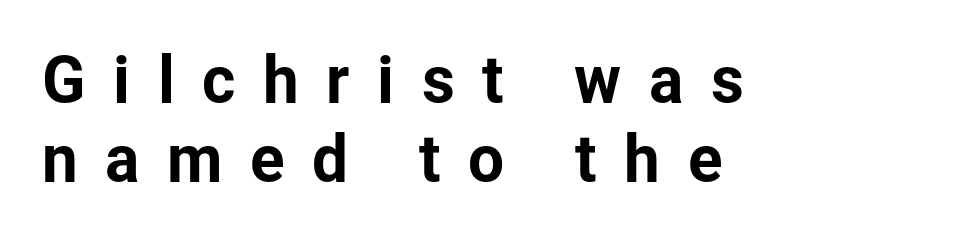
Q: Is the text italic (slanted)? A: No, it is upright.
Q: Is the typeface a serif or a sans-serif typeface? A: Sans-serif.
Q: Is the text underlined? A: No.
Q: How is the paragraph aligned? A: Left-aligned.
Q: Is the spacing between letters normal or unusually wide? A: Unusually wide.
Q: Width (condensed, normal, or wide)? A: Normal.
Q: Stroke contrast? A: Low.
Q: x-height? A: Medium.
Q: Monospaced? A: No.
